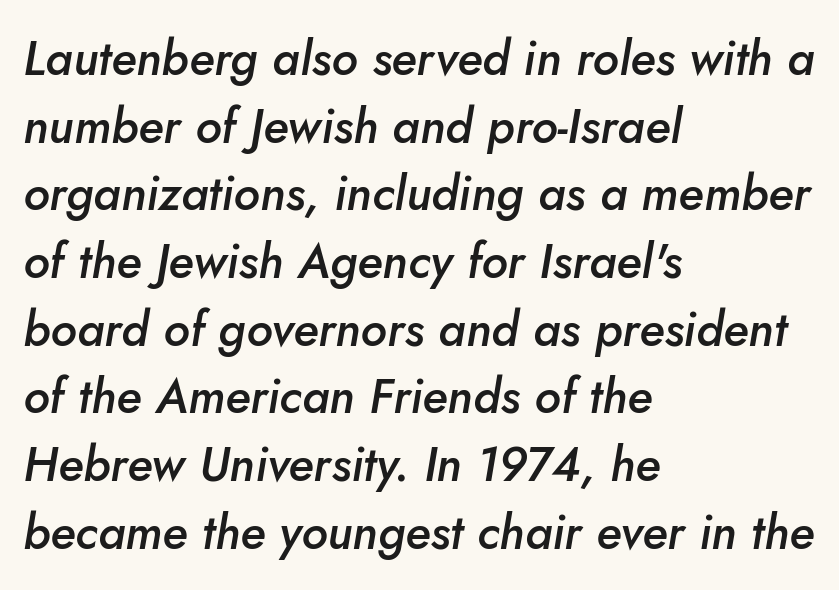
The gap between lines stays unmarked. Rows of type keep a routine distance in the vertical direction. These words are printed semibold, heavier than regular yet not bold. Character widths vary here, with narrow letters taking less room than wide ones.
